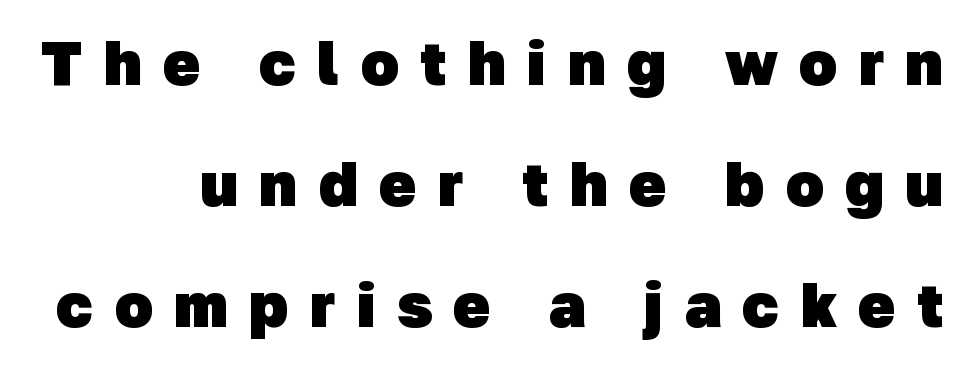
Q: Is the text bold? A: Yes.
Q: Is the typeface a serif or a sans-serif typeface? A: Sans-serif.
Q: Is the text underlined? A: No.
Q: Is the spacing between letters normal or unusually wide? A: Unusually wide.
Q: Is the spacing between lines tight, normal or loose? A: Loose.
Q: Width (condensed, normal, or wide)? A: Normal.
Q: Stroke contrast? A: Low.
Q: x-height? A: Medium.
Q: Monospaced? A: No.
